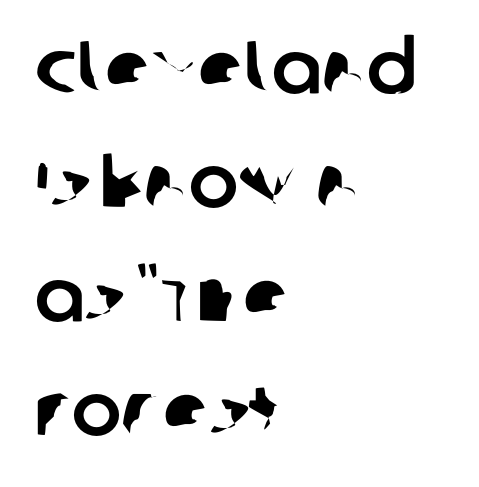
{"serif": "no", "width": "normal", "stroke_contrast": "low", "x_height": "large", "monospaced": "no", "underline": "no", "align": "left", "line_spacing": "normal", "line_spacing_ratio": 1.54, "letter_spacing": "normal", "letter_spacing_em": 0.0, "glyph_px": 74}
